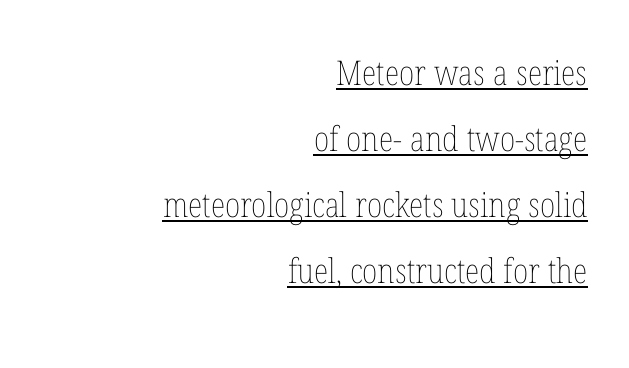
The lettering is marked with a stroke running underneath it. The rendering anchors every line to the right-hand side. Here the designer chose a conventional face with non-uniform glyph widths. The tracking reads as untouched default to a designer's eye. Is the type heavy? It reads as light-to-regular instead. The specimen reads as upright at a glance.
